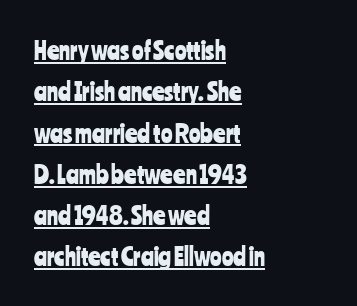
This is underlined copy, the kind a proofreader might mark for attention. The letterforms sit shoulder to shoulder at normal distance. Where is the straight margin? On the left. The type sits square on the baseline with zero lean.
